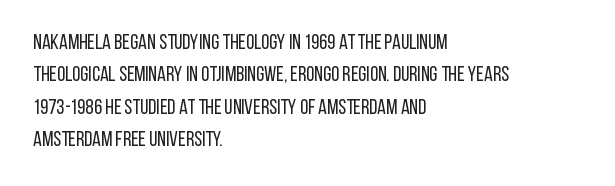
{"italic": "no", "bold": "no", "underline": "no", "align": "left", "line_spacing": "normal", "line_spacing_ratio": 1.54, "letter_spacing": "normal", "letter_spacing_em": 0.0, "glyph_px": 21}
